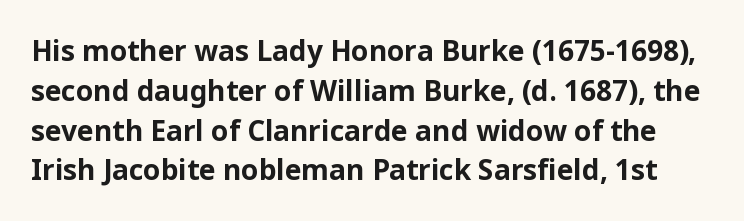
{"serif": "no", "italic": "no", "bold": "yes", "weight": "bold", "width": "normal", "stroke_contrast": "low", "x_height": "medium", "monospaced": "no", "underline": "no", "line_spacing": "normal", "line_spacing_ratio": 1.42, "letter_spacing": "normal", "letter_spacing_em": 0.0, "glyph_px": 28}
